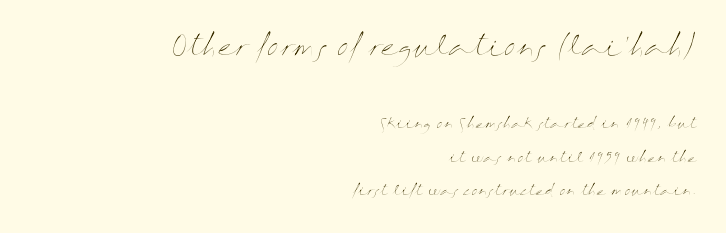
The image shows 26 px text type; set right-aligned, loose line spacing (2.42x), normal letter spacing, not underlined; the first (top) block is 1.86x larger.
